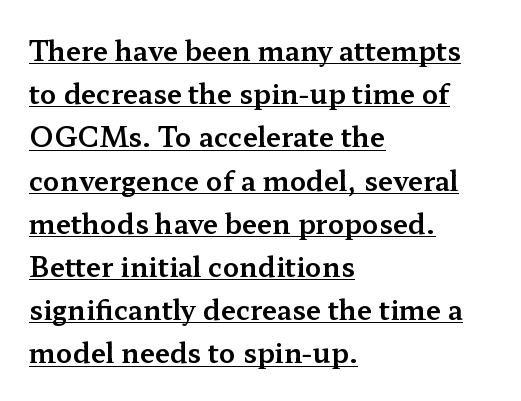
The image shows 27 px text type, upright; set left-aligned, normal line spacing (1.6x), normal letter spacing, underlined.
